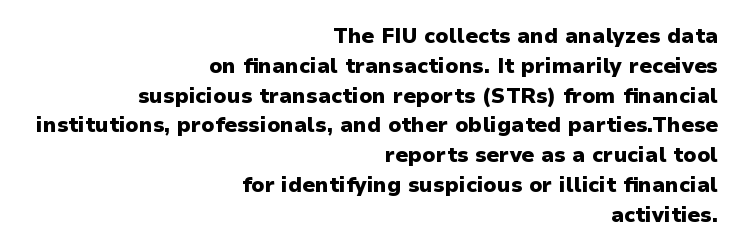
The image shows 21 px bold type, upright; set right-aligned, normal line spacing (1.42x), normal letter spacing, not underlined.
